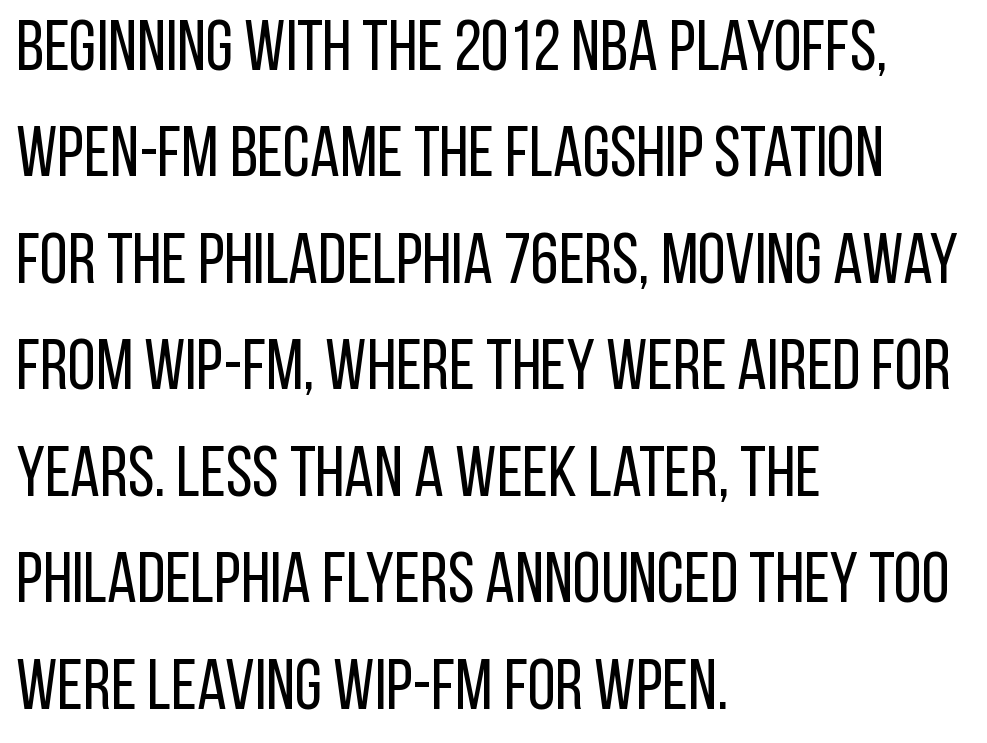
{"serif": "no", "italic": "no", "bold": "no", "weight": "regular", "width": "condensed", "stroke_contrast": "low", "x_height": "large", "monospaced": "no", "underline": "no", "align": "left", "line_spacing": "normal", "line_spacing_ratio": 1.5, "letter_spacing": "normal", "letter_spacing_em": 0.0, "glyph_px": 71}
